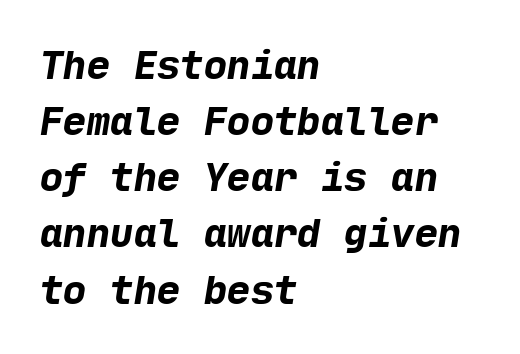
Descender tails drop into unmarked territory. Thick stems and heavy bowls — unmistakably bold. The block of text has a typical density, with ordinary space between rows. Is this a sans? Yes — the strokes have no serifs. Each line starts at the same left margin while the right side varies.
